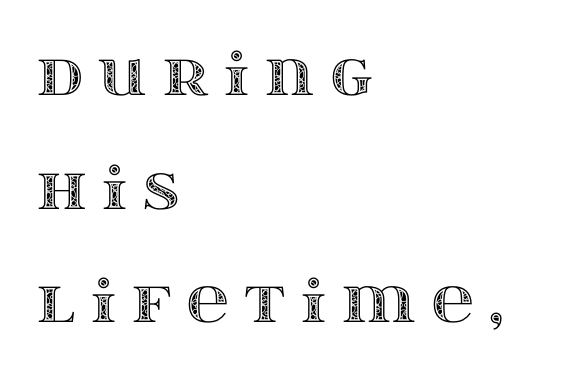
{"italic": "no", "width": "wide", "x_height": "large", "monospaced": "no", "underline": "no", "align": "left", "line_spacing": "loose", "line_spacing_ratio": 1.96, "letter_spacing": "wide", "letter_spacing_em": 0.27, "glyph_px": 58}
